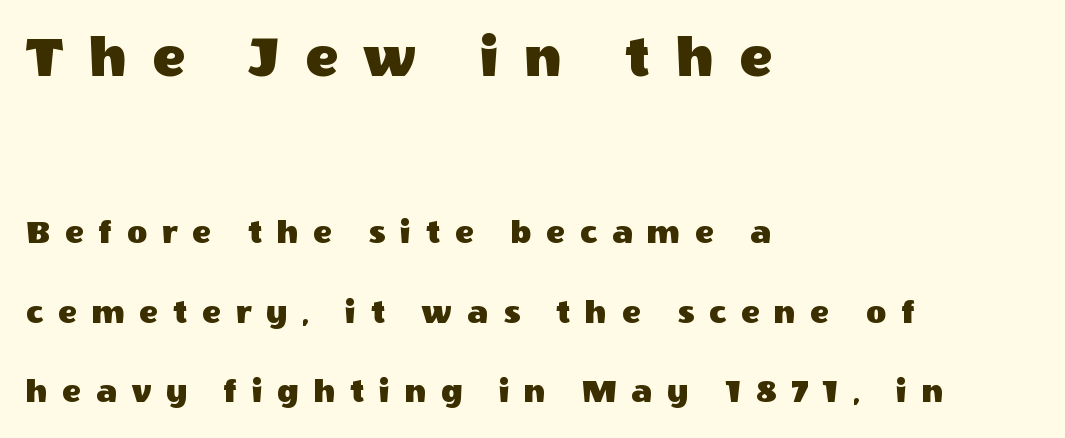
Q: Is the text italic (slanted)? A: No, it is upright.
Q: Is the typeface a serif or a sans-serif typeface? A: Sans-serif.
Q: Is the text underlined? A: No.
Q: How is the paragraph aligned? A: Left-aligned.
Q: Is the spacing between letters normal or unusually wide? A: Unusually wide.
Q: Is the spacing between lines tight, normal or loose? A: Loose.
Q: Which block of text is set in a larger size, the first (top) or the second (bottom)? A: The first (top) one.
Q: Width (condensed, normal, or wide)? A: Normal.
Q: x-height? A: Large.
Q: Monospaced? A: No.
